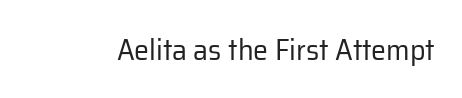
The image shows 30 px regular-weight sans-serif type, upright; set normal letter spacing, not underlined; low stroke contrast and a medium x-height.
